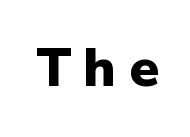
Q: Is the text bold? A: Yes.
Q: Is the text italic (slanted)? A: No, it is upright.
Q: Is the typeface a serif or a sans-serif typeface? A: Sans-serif.
Q: Is the text underlined? A: No.
Q: Is the spacing between letters normal or unusually wide? A: Unusually wide.
Q: Width (condensed, normal, or wide)? A: Normal.
Q: Stroke contrast? A: Low.
Q: x-height? A: Medium.
Q: Monospaced? A: No.
